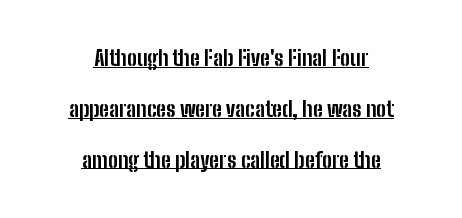
The image shows 21 px bold type, upright; set centered, loose line spacing (2.42x), normal letter spacing, underlined.
